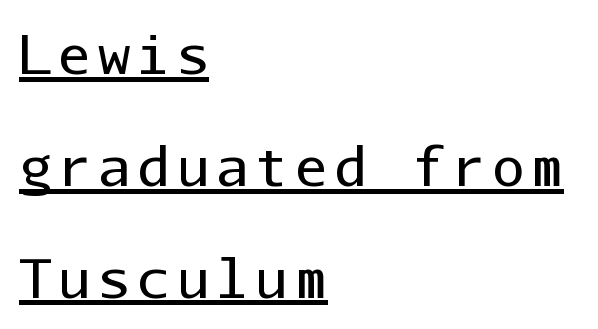
The image shows 54 px regular-weight sans-serif type, upright, monospaced; set left-aligned, loose line spacing (2.07x), underlined; low stroke contrast and a medium x-height.
